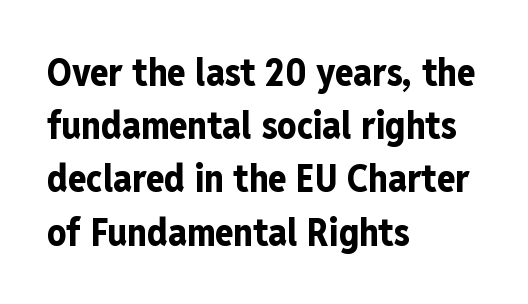
Q: Is the text bold? A: Yes.
Q: Is the text italic (slanted)? A: No, it is upright.
Q: Is the typeface a serif or a sans-serif typeface? A: Sans-serif.
Q: Is the text underlined? A: No.
Q: How is the paragraph aligned? A: Left-aligned.
Q: Is the spacing between letters normal or unusually wide? A: Normal.
Q: Is the spacing between lines tight, normal or loose? A: Normal.
Q: Width (condensed, normal, or wide)? A: Condensed.
Q: Stroke contrast? A: Low.
Q: x-height? A: Medium.
Q: Monospaced? A: No.
